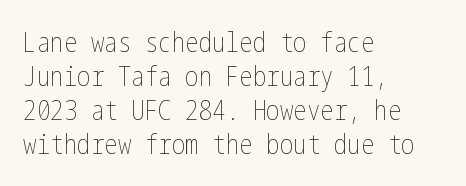
The image shows 27 px text type, upright; set left-aligned, normal line spacing (1.26x), normal letter spacing, not underlined.
